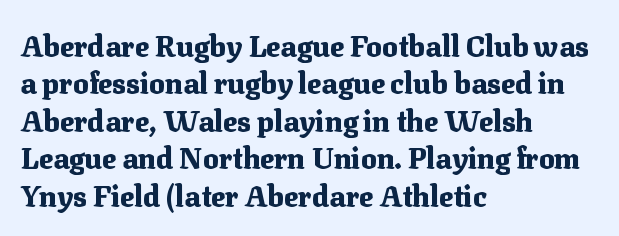
The image shows 29 px heavy serif type, upright; set left-aligned, normal line spacing (1.29x), normal letter spacing, not underlined; medium stroke contrast and a medium x-height.
